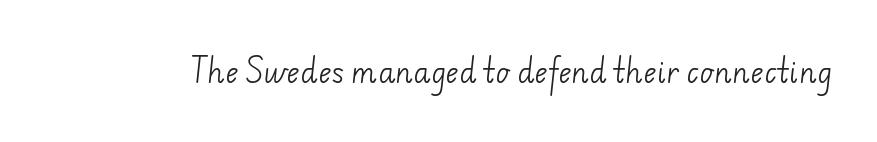
Q: Is the text bold? A: No.
Q: Is the typeface a serif or a sans-serif typeface? A: Sans-serif.
Q: Is the text underlined? A: No.
Q: Is the spacing between letters normal or unusually wide? A: Normal.
Q: Width (condensed, normal, or wide)? A: Normal.
Q: Stroke contrast? A: Low.
Q: x-height? A: Small.
Q: Monospaced? A: No.
